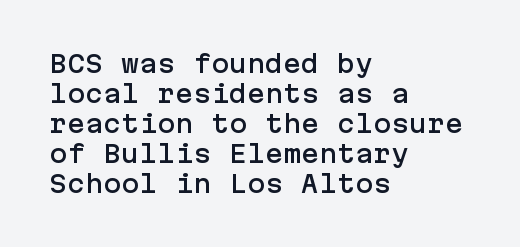
{"italic": "no", "underline": "no", "align": "left", "line_spacing": "normal", "line_spacing_ratio": 1.25, "letter_spacing": "normal", "letter_spacing_em": 0.0, "glyph_px": 24}
